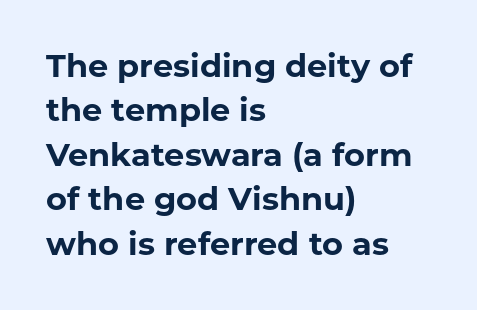
The image shows 32 px bold sans-serif type, upright; set left-aligned, normal line spacing (1.39x), normal letter spacing, not underlined; low stroke contrast and a medium x-height.
